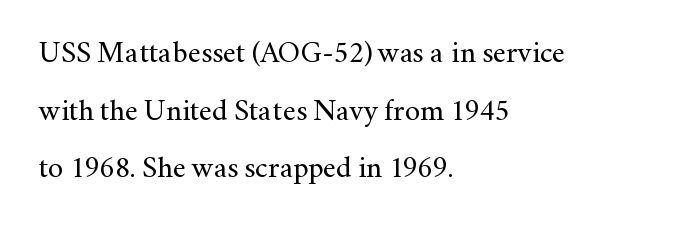
Successive baselines arrive slowly, with a big drop between each. Descender tails drop into unmarked territory. Tracking here is standard; glyphs follow each other at the usual distance. The text block is weighted toward the left margin, trailing off unevenly rightward.
